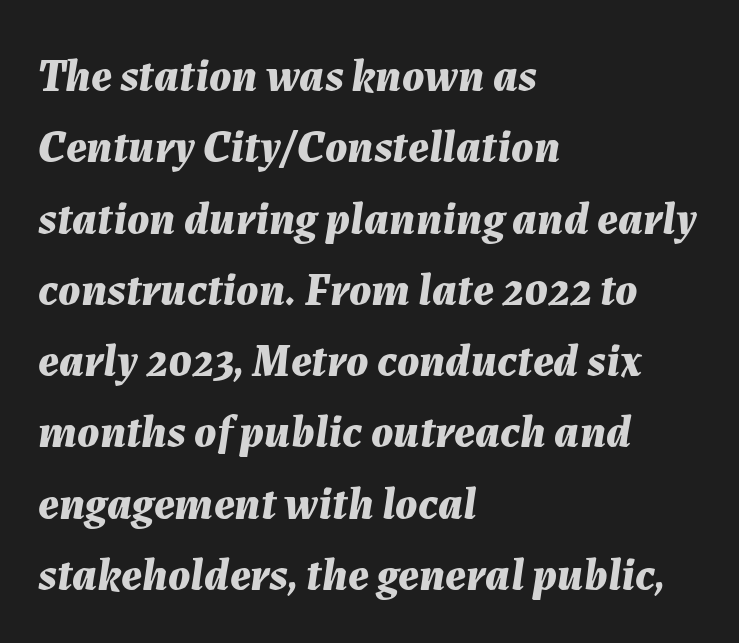
{"italic": "yes", "lean": "right", "slant_degrees": 7, "bold": "yes", "weight": "bold", "width": "normal", "stroke_contrast": "medium", "x_height": "medium", "monospaced": "no", "underline": "no", "align": "left", "line_spacing": "normal", "line_spacing_ratio": 1.55, "letter_spacing": "normal", "letter_spacing_em": 0.0, "glyph_px": 46}
